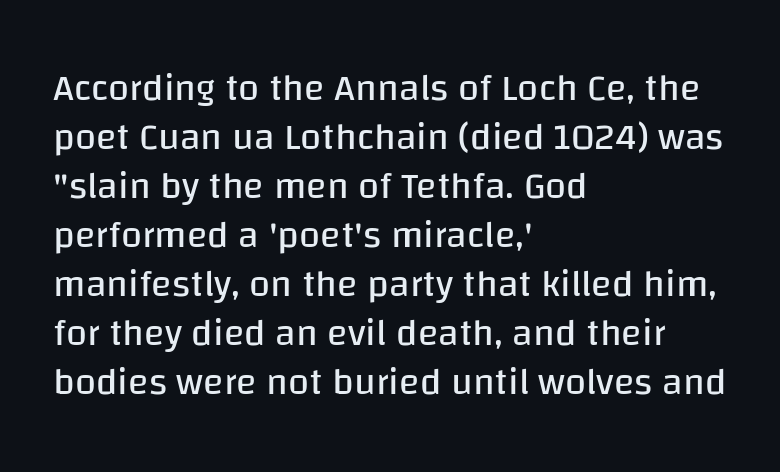
Notice how the passage keeps a crisp vertical edge on the left only. You could not count columns in this text — the font is proportionally spaced. Ascenders rise straight up at ninety degrees. A typesetter would call this zero additional tracking.
